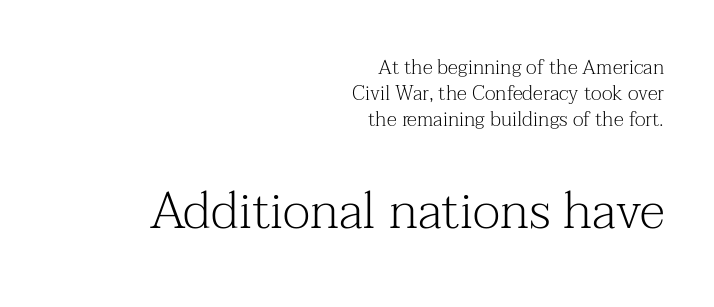
The lines are quadded right. You could not count columns in this text — the font is proportionally spaced. Examine the stroke ends and you'll spot serifs. Is there any slant? The stems are plumb. Does extra space separate the letters? No, they use regular spacing. In this sample the second text group is rendered at the bigger scale.
